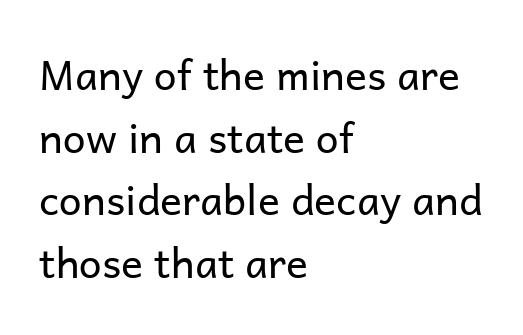
Check where the strokes stop: nothing finishes them off — pure sans. The font's upright variant was chosen for this text. The ragged edge is on the right, which tells us the setting is flush left. No letter is thick-stroked: the sample isn't bold.
